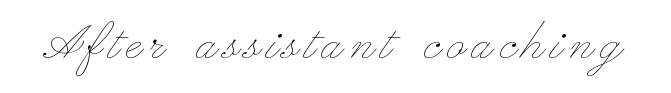
The face used here is proportionally spaced, like ordinary book or web type. Weight class: somewhere from thin through regular. Words float on clear page, feet unadorned.
